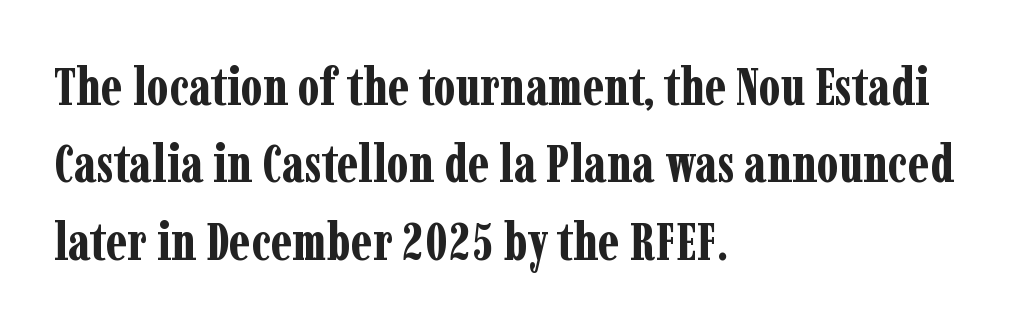
Do the letters lean? They stand straight. The characters display serif detailing at their extremities. Anything drawn beneath the words? Only blank space. Heavy, bold letterforms. Teacher's note: observe the even left margin — that is flush-left alignment.
